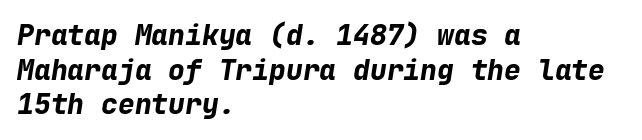
The image shows 28 px bold type, italic (leaning right), monospaced; set left-aligned, line spacing 1.24x, normal letter spacing, not underlined; low stroke contrast and a medium x-height.
